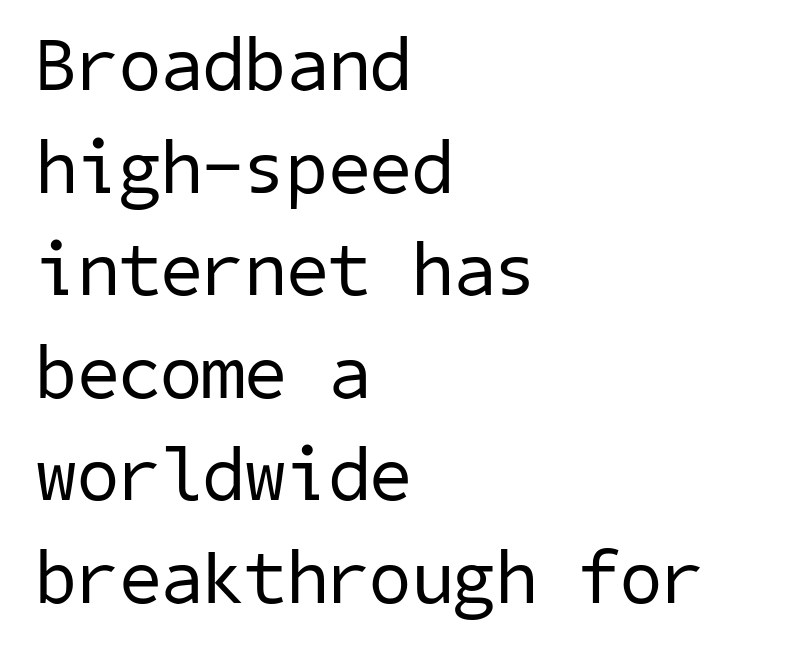
The image shows 76 px regular-weight sans-serif type; set left-aligned, normal line spacing (1.35x), normal letter spacing, not underlined; low stroke contrast and a medium x-height.
